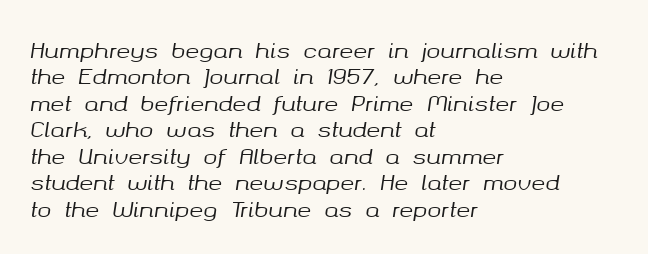
The image shows 21 px text type, italic (leaning right); set left-aligned, normal line spacing (1.26x), normal letter spacing, not underlined.
